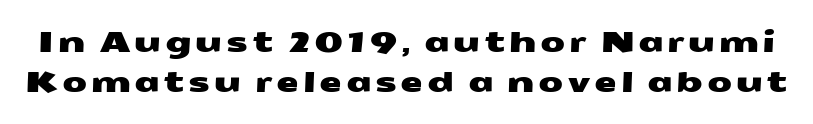
Q: Is the typeface a serif or a sans-serif typeface? A: Sans-serif.
Q: Is the text underlined? A: No.
Q: Is the spacing between lines tight, normal or loose? A: Normal.
Q: Width (condensed, normal, or wide)? A: Wide.
Q: Stroke contrast? A: Medium.
Q: x-height? A: Medium.
Q: Monospaced? A: No.
